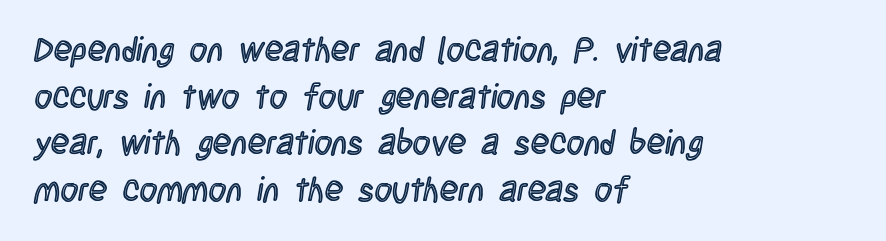
The image shows 34 px condensed type; set left-aligned, normal line spacing (1.37x), normal letter spacing, not underlined; a large x-height.
